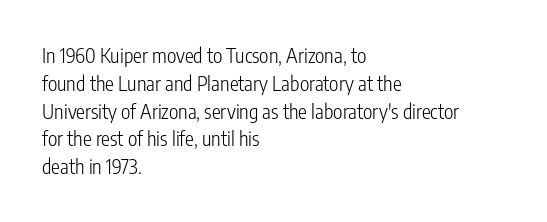
Nothing heavy about these letters — not bold at all. Compared with a centered layout, this one pins lines to the left instead. Spacing between characters is what you'd get straight out of the box. Posture: vertical. Anything drawn beneath the words? Only blank space.
